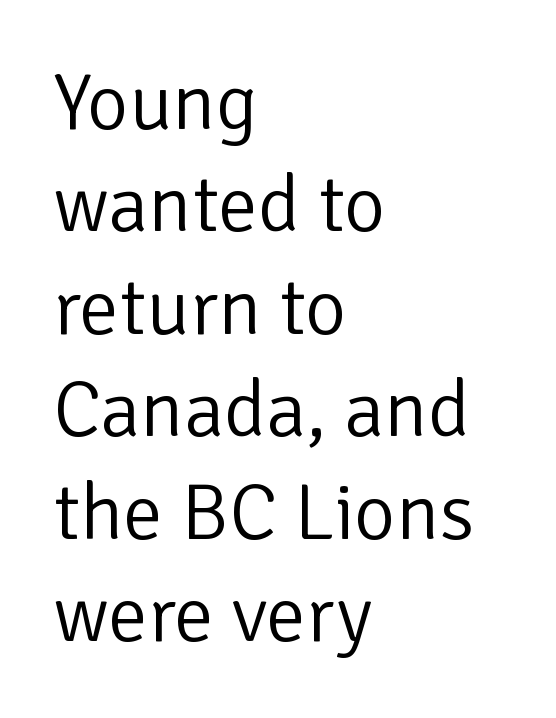
Vertically, the passage feels balanced, rows spaced as you'd expect. Each line starts at the same left margin while the right side varies. Think of a printed novel: that variable character pitch is what you see here. A typesetter would mark this as roman, not italic. Students, note that the glyphs here touch the page at normal intervals.
